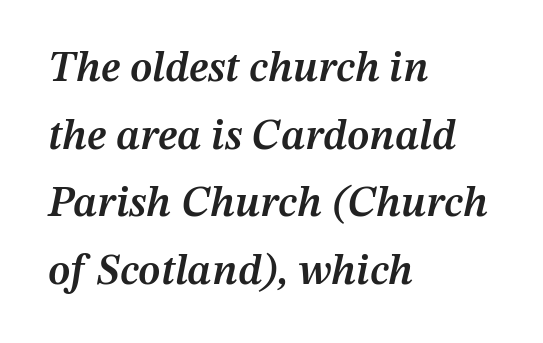
Q: Is the text bold? A: Semi-bold.
Q: Is the text italic (slanted)? A: Yes, it leans right by about 12 degrees.
Q: Is the text underlined? A: No.
Q: How is the paragraph aligned? A: Left-aligned.
Q: Is the spacing between letters normal or unusually wide? A: Normal.
Q: Is the spacing between lines tight, normal or loose? A: Normal.
Q: Width (condensed, normal, or wide)? A: Normal.
Q: Stroke contrast? A: Medium.
Q: x-height? A: Medium.
Q: Monospaced? A: No.
